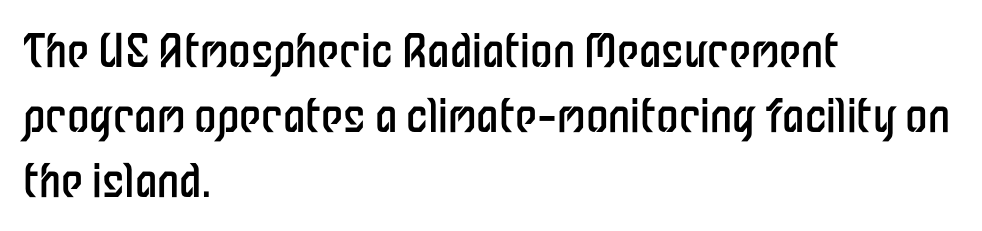
Q: Is the text bold? A: No.
Q: Is the text italic (slanted)? A: No, it is upright.
Q: Is the typeface a serif or a sans-serif typeface? A: Sans-serif.
Q: Is the text underlined? A: No.
Q: How is the paragraph aligned? A: Left-aligned.
Q: Is the spacing between letters normal or unusually wide? A: Normal.
Q: Is the spacing between lines tight, normal or loose? A: Normal.
Q: Width (condensed, normal, or wide)? A: Condensed.
Q: Stroke contrast? A: Low.
Q: x-height? A: Medium.
Q: Monospaced? A: No.
